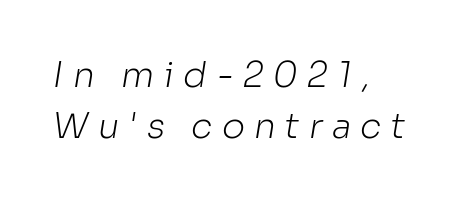
Rule under the text: the space is simply empty. Honestly, the letter spacing is so wide it's the main thing you notice. Vertically, the passage feels balanced, rows spaced as you'd expect. Vertical stems look standard width or narrower in stroke. Is this a fixed-width face? No — the glyphs have proportional, varying widths.
